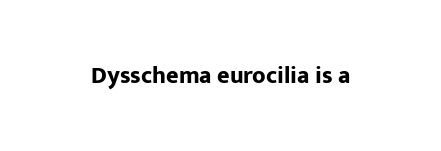
The image shows 24 px bold type, upright; set normal letter spacing, not underlined.
